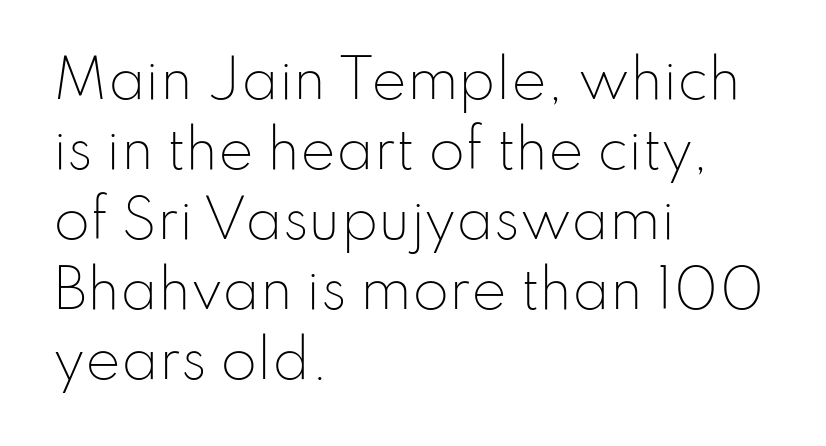
Q: Is the text bold? A: No.
Q: Is the text italic (slanted)? A: No, it is upright.
Q: Is the typeface a serif or a sans-serif typeface? A: Sans-serif.
Q: Is the text underlined? A: No.
Q: How is the paragraph aligned? A: Left-aligned.
Q: Is the spacing between letters normal or unusually wide? A: Normal.
Q: Is the spacing between lines tight, normal or loose? A: Normal.
Q: Width (condensed, normal, or wide)? A: Normal.
Q: Stroke contrast? A: Low.
Q: x-height? A: Small.
Q: Monospaced? A: No.
